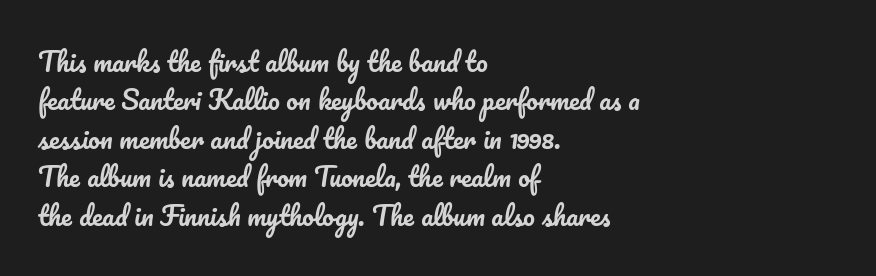
The image shows 26 px text type; set left-aligned, normal line spacing (1.48x), normal letter spacing, not underlined.
